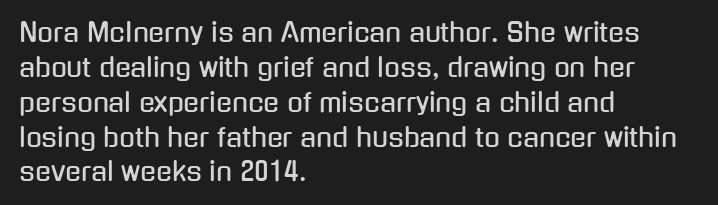
The image shows 26 px text type, upright; set left-aligned, normal line spacing (1.34x), normal letter spacing, not underlined.
